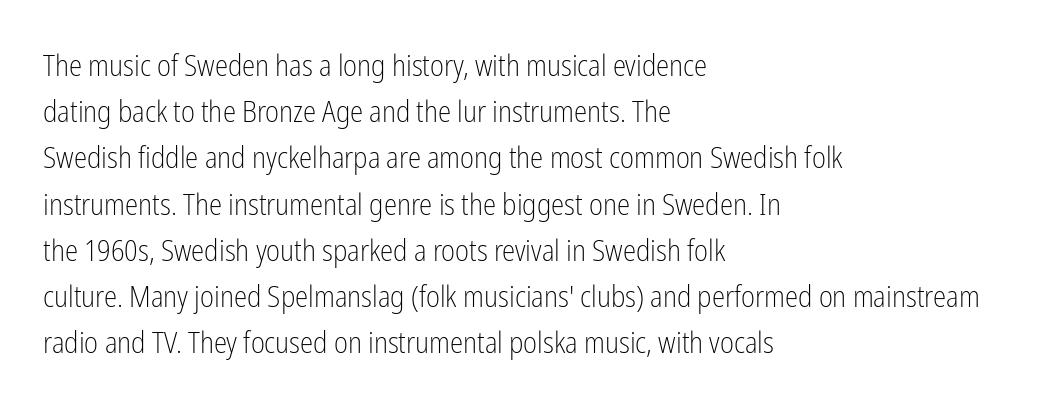
{"serif": "no", "italic": "no", "bold": "no", "weight": "light", "width": "condensed", "stroke_contrast": "low", "x_height": "medium", "monospaced": "no", "underline": "no", "align": "left", "line_spacing": "normal", "line_spacing_ratio": 1.54, "letter_spacing": "normal", "letter_spacing_em": 0.0, "glyph_px": 30}
